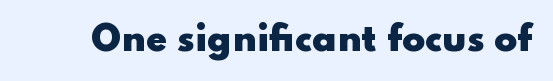
Q: Is the text bold? A: Yes.
Q: Is the text italic (slanted)? A: No, it is upright.
Q: Is the typeface a serif or a sans-serif typeface? A: Sans-serif.
Q: Is the text underlined? A: No.
Q: Is the spacing between letters normal or unusually wide? A: Normal.
Q: Width (condensed, normal, or wide)? A: Wide.
Q: Stroke contrast? A: Low.
Q: x-height? A: Small.
Q: Monospaced? A: No.
